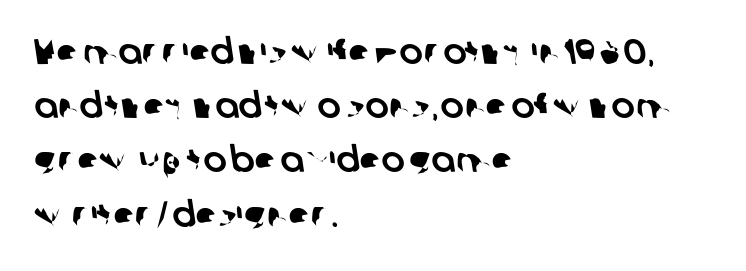
Each letter keeps its own natural width here, so spacing adapts to shape. Is the block centered? No — it sits flush against the left margin. Reading down the column, the eye jumps a familiar distance to each next line. Letter spacing: default. Typographically, this falls in the sans-serif category. Nobody drew a line under any word here.
